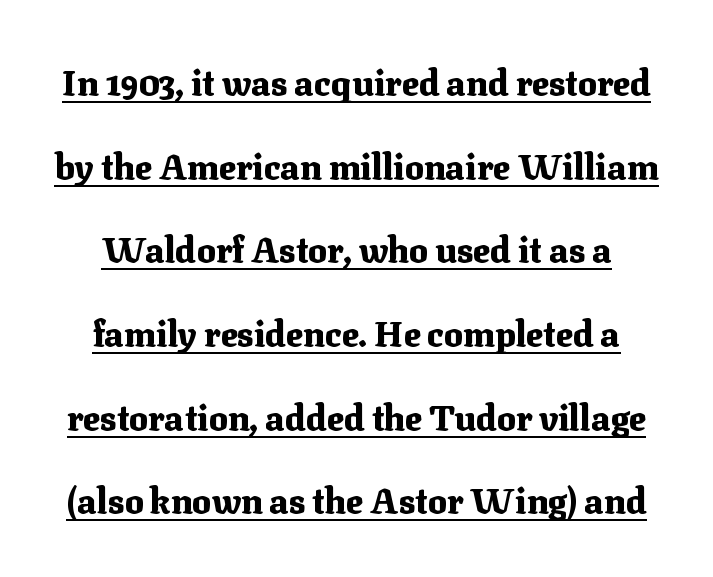
Q: Is the text bold? A: Yes.
Q: Is the text italic (slanted)? A: No, it is upright.
Q: Is the typeface a serif or a sans-serif typeface? A: Serif.
Q: Is the text underlined? A: Yes.
Q: Is the spacing between letters normal or unusually wide? A: Normal.
Q: Is the spacing between lines tight, normal or loose? A: Loose.
Q: Width (condensed, normal, or wide)? A: Normal.
Q: Stroke contrast? A: Medium.
Q: x-height? A: Medium.
Q: Monospaced? A: No.
